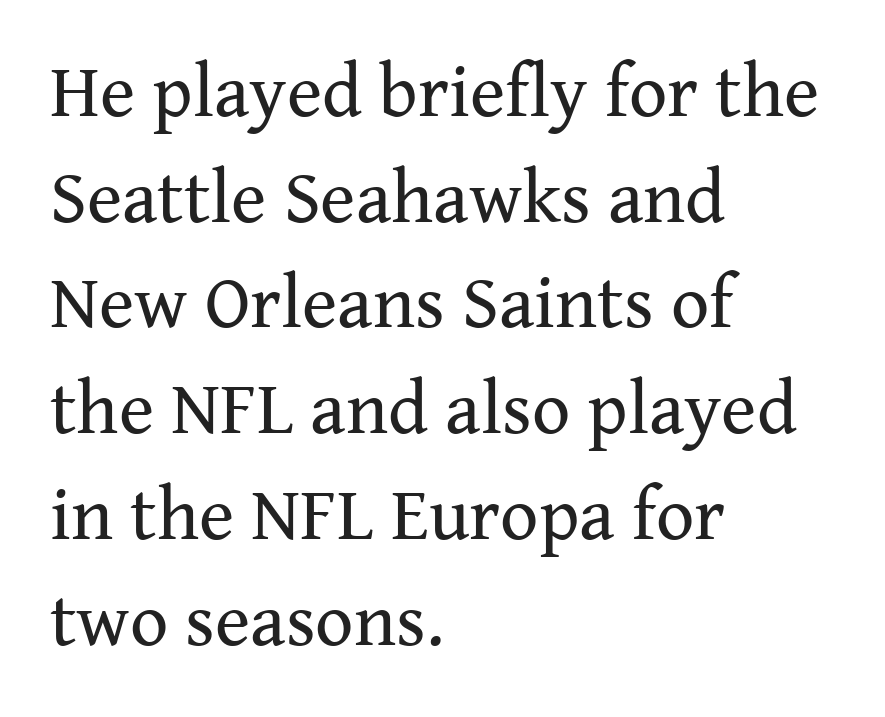
Notice how the stems are strictly vertical — no italics here. No letter is thick-stroked: the sample isn't bold. The space directly below the letters is spotless. This sample has the flowing, uneven cadence of proportional lettering.
